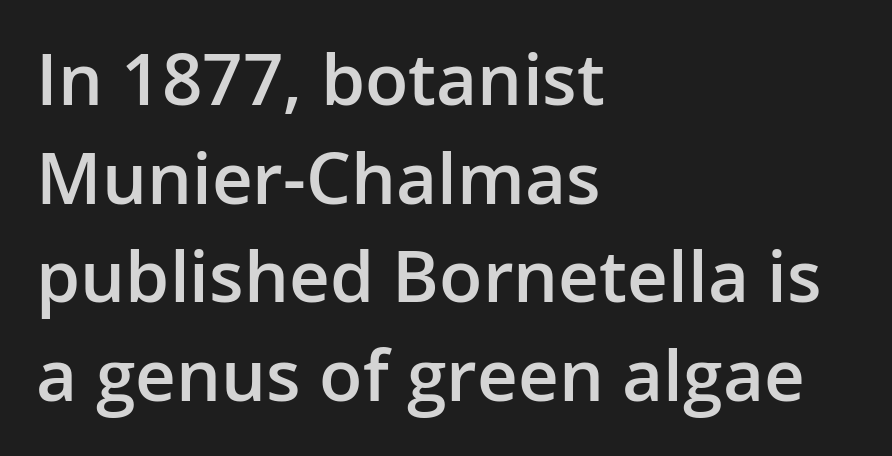
Characters follow at the spacing the type designer built in. The lines sit at an ordinary, default distance from one another. The gap between lines stays unmarked. What weight is shown? A semibold, between regular and bold. The face used here is a sans, in the tradition of grotesques and geometrics. A classic flush-left, rag-right setting is used for this passage.
